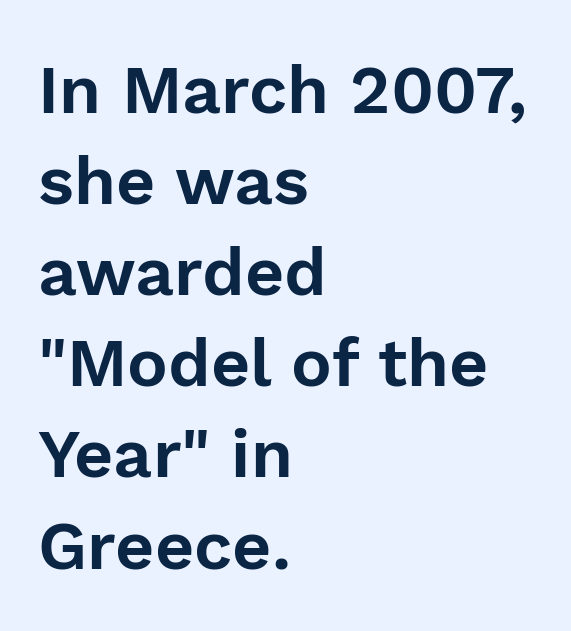
Ascenders rise straight up at ninety degrees. Bare-footed words on every line. Each word holds together tightly as a unit, with standard inter-letter gaps. Varying glyph widths throughout — classic text-font behaviour.
